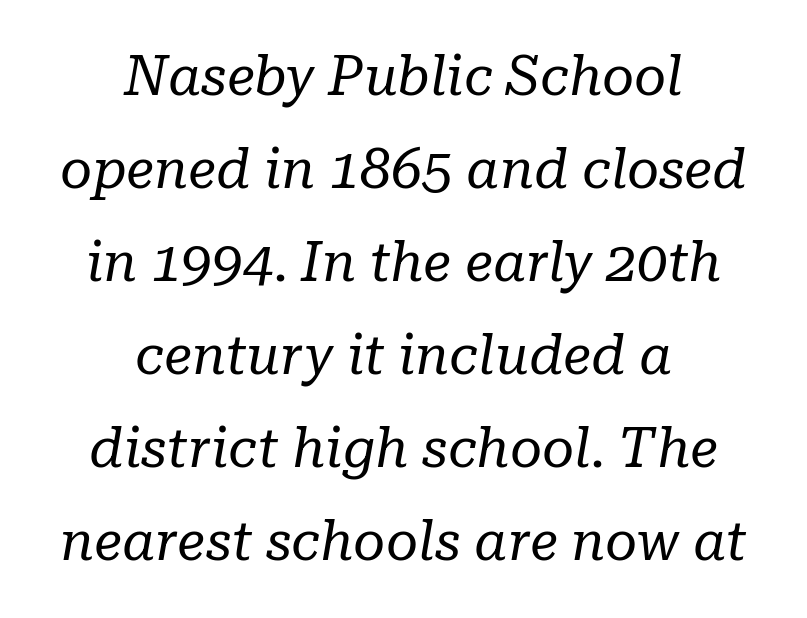
A typesetter would call this leading conventional body-copy spacing. The face used here is proportionally spaced, like ordinary book or web type. Typographically, this falls in the serif category. Is the type heavy? It reads as light-to-regular instead.
